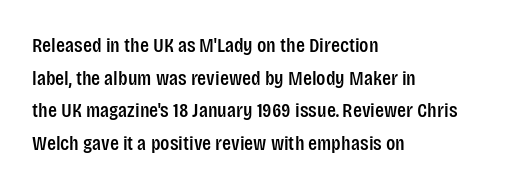
The line-height multiplier appears to be the usual default. Posture: straight, roman, zero tilt. This sample uses plain, unmodified letter spacing. No word sits above an underline.
